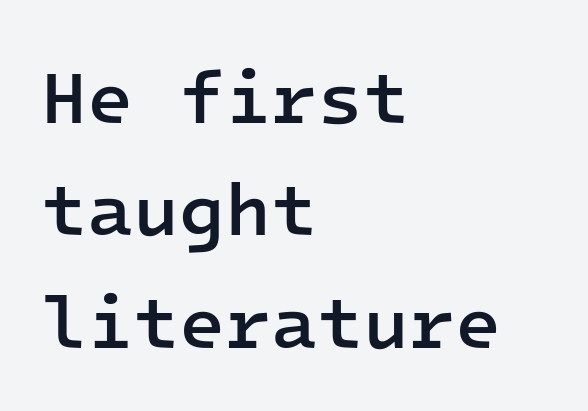
This is moderately heavy type, rendered in semibold. Descenders are the only things crossing below the line. The letters carry no serifs — their stems end cleanly without finishing strokes. Leading matches the norm, producing a regular column.
